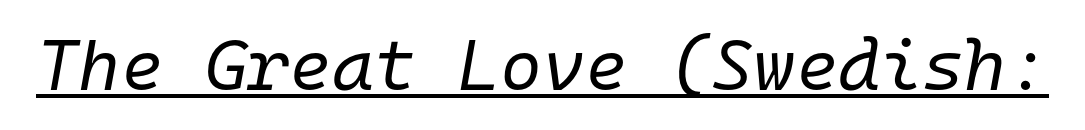
The image shows 72 px regular-weight type, italic (leaning right), monospaced; set normal letter spacing, underlined; low stroke contrast and a medium x-height.
